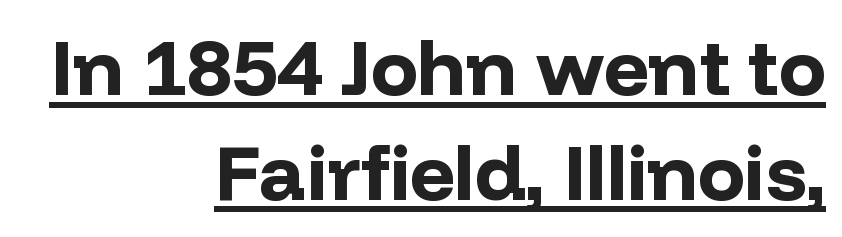
Whoever set this chose a conventional vertical rhythm. Nope, no serifs anywhere on these letters. The face used here is proportionally spaced, like ordinary book or web type. The setting favours the right margin, as signatures and pull-quotes sometimes do.
